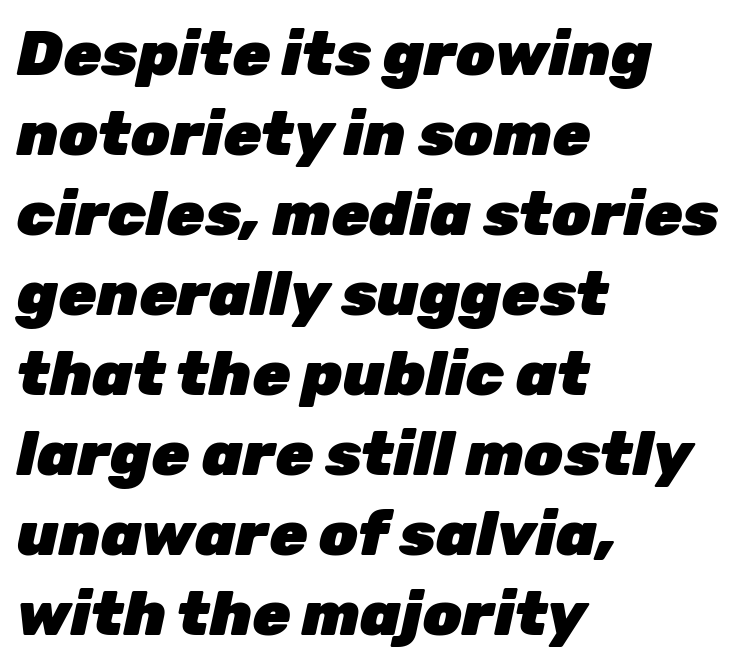
Only glyphs here, with clear space below each row. Casual observation: everything's shoved over to the left. Leading: standard. On the weight axis this lands at bold, roughly 700.
